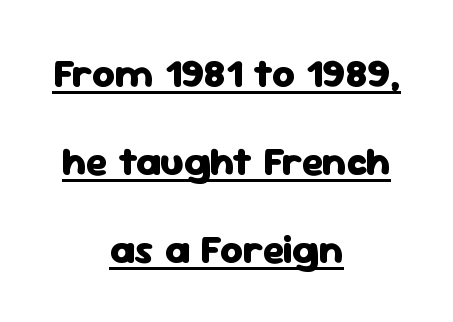
The image shows 40 px heavy sans-serif type, upright; set centered, loose line spacing (2.2x), normal letter spacing, underlined; low stroke contrast and a medium x-height.
